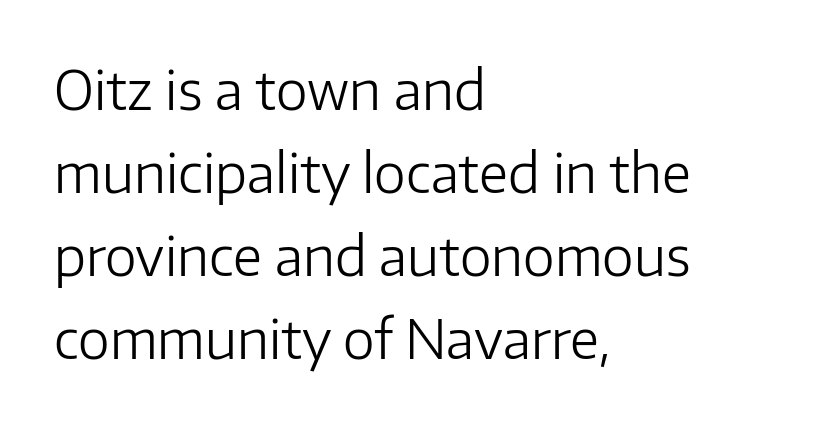
{"serif": "no", "italic": "no", "bold": "no", "weight": "light", "width": "normal", "stroke_contrast": "low", "x_height": "medium", "monospaced": "no", "underline": "no", "align": "left", "line_spacing": "normal", "line_spacing_ratio": 1.54, "letter_spacing": "normal", "letter_spacing_em": 0.0, "glyph_px": 54}
